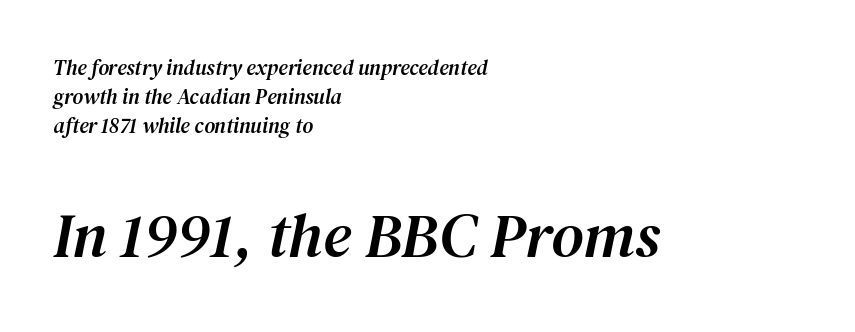
A typesetter would mark this as italic. Words appear dense and cohesive because spacing is normal. Students, observe: this is what conventionally led text looks like. The paragraph has a hard left edge and a soft right edge. The more generous point size was reserved for the lower chunk.
